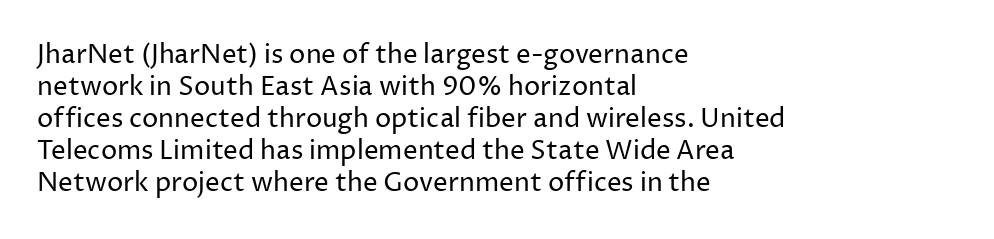
The image shows 26 px text type, upright; set left-aligned, line spacing 1.23x, normal letter spacing, not underlined.
